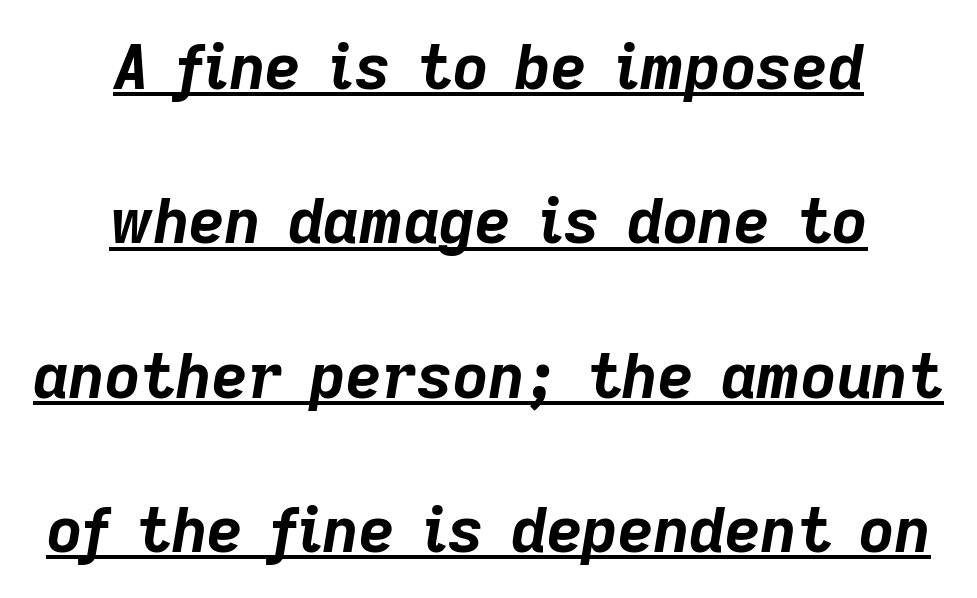
A full-strength bold gives these letters their thick strokes. A typesetter would call this proportional, since set widths differ per character. Caption: multi-line text, centered on the measure. The rendering uses the underline text-decoration. You could call the tracking neutral — neither tight nor loose.
